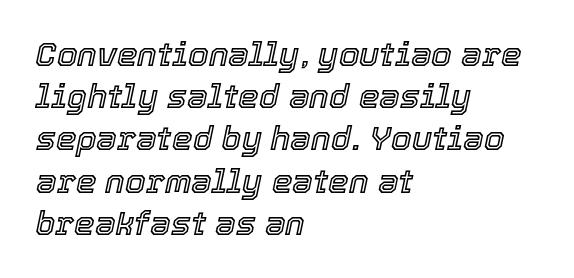
The image shows 33 px text type, italic (leaning right); set left-aligned, normal line spacing (1.28x), normal letter spacing, not underlined; a medium x-height.
